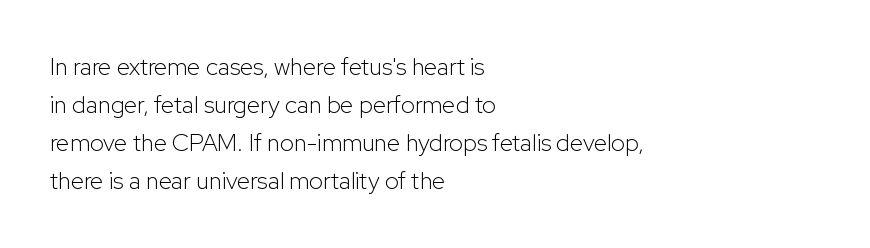
Q: Is the text bold? A: No.
Q: Is the text italic (slanted)? A: No, it is upright.
Q: Is the text underlined? A: No.
Q: How is the paragraph aligned? A: Left-aligned.
Q: Is the spacing between letters normal or unusually wide? A: Normal.
Q: Is the spacing between lines tight, normal or loose? A: Normal.
